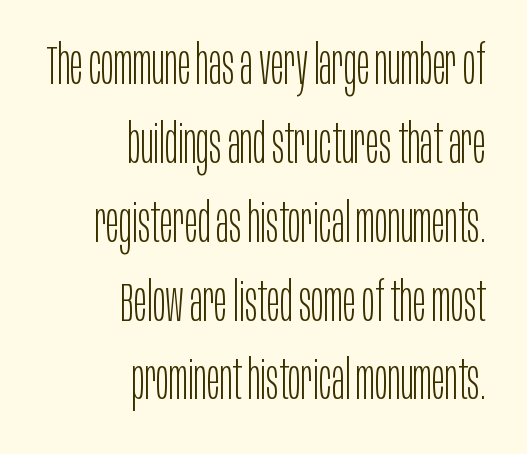
The face used here is proportionally spaced, like ordinary book or web type. Lines of text with bare space underneath. Regarding serifs, this sample does without them. Line endings align vertically; line beginnings do not. This is not heavy type; no bold has been used.
